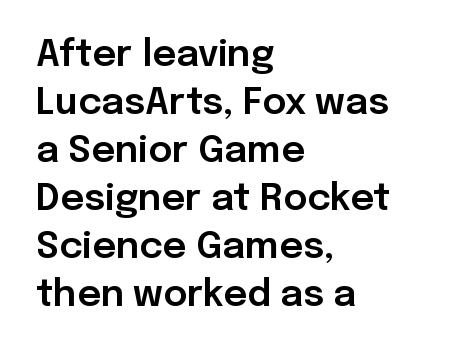
{"serif": "no", "italic": "no", "width": "normal", "stroke_contrast": "low", "x_height": "medium", "monospaced": "no", "underline": "no", "align": "left", "line_spacing": "normal", "line_spacing_ratio": 1.3, "letter_spacing": "normal", "letter_spacing_em": 0.0, "glyph_px": 37}
